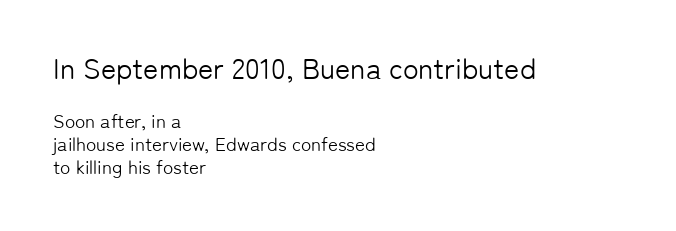
Q: Is the text bold? A: No.
Q: Is the text italic (slanted)? A: No, it is upright.
Q: Is the typeface a serif or a sans-serif typeface? A: Sans-serif.
Q: Is the text underlined? A: No.
Q: How is the paragraph aligned? A: Left-aligned.
Q: Is the spacing between letters normal or unusually wide? A: Normal.
Q: Which block of text is set in a larger size, the first (top) or the second (bottom)? A: The first (top) one.
Q: Width (condensed, normal, or wide)? A: Normal.
Q: Stroke contrast? A: Low.
Q: x-height? A: Medium.
Q: Monospaced? A: No.
